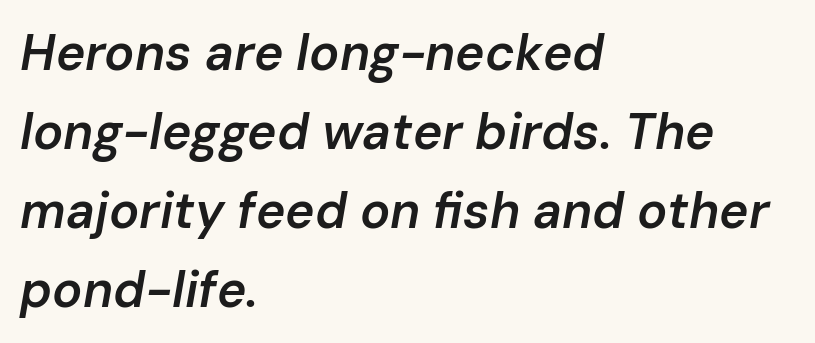
Q: Is the text bold? A: Semi-bold.
Q: Is the text italic (slanted)? A: Yes, it leans right by about 10 degrees.
Q: Is the text underlined? A: No.
Q: How is the paragraph aligned? A: Left-aligned.
Q: Is the spacing between letters normal or unusually wide? A: Normal.
Q: Is the spacing between lines tight, normal or loose? A: Normal.
Q: Width (condensed, normal, or wide)? A: Normal.
Q: Stroke contrast? A: Low.
Q: x-height? A: Medium.
Q: Monospaced? A: No.
